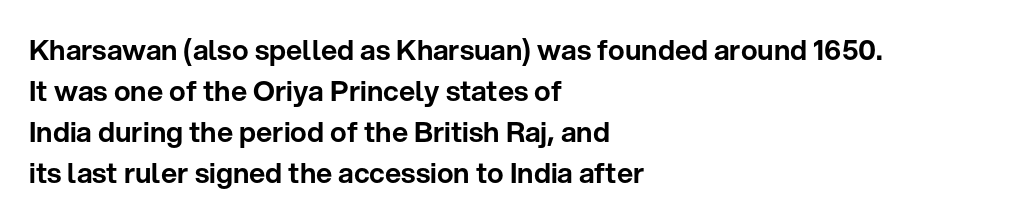
Q: Is the text italic (slanted)? A: No, it is upright.
Q: Is the typeface a serif or a sans-serif typeface? A: Sans-serif.
Q: Is the text underlined? A: No.
Q: How is the paragraph aligned? A: Left-aligned.
Q: Is the spacing between letters normal or unusually wide? A: Normal.
Q: Is the spacing between lines tight, normal or loose? A: Normal.
Q: Width (condensed, normal, or wide)? A: Normal.
Q: Stroke contrast? A: Low.
Q: x-height? A: Medium.
Q: Monospaced? A: No.
